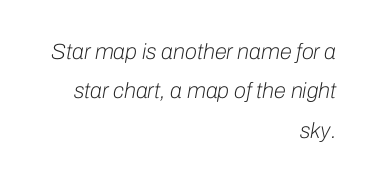
Each line ends at the same right margin while the left side varies. Tall strokes in this sample are angled rather than plumb. Weight: regular or lighter. What stands out about the letter spacing? Nothing — it is the standard amount. Lines of text with bare space underneath.
